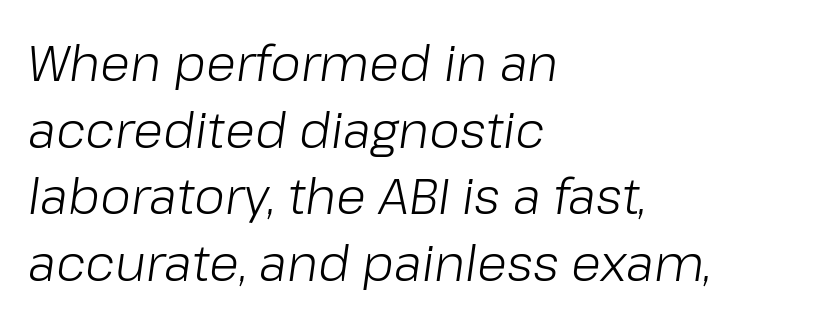
{"italic": "yes", "lean": "right", "slant_degrees": 8, "bold": "no", "weight": "light", "width": "normal", "stroke_contrast": "low", "x_height": "medium", "monospaced": "no", "underline": "no", "align": "left", "line_spacing": "normal", "line_spacing_ratio": 1.36, "letter_spacing": "normal", "letter_spacing_em": 0.0, "glyph_px": 49}
